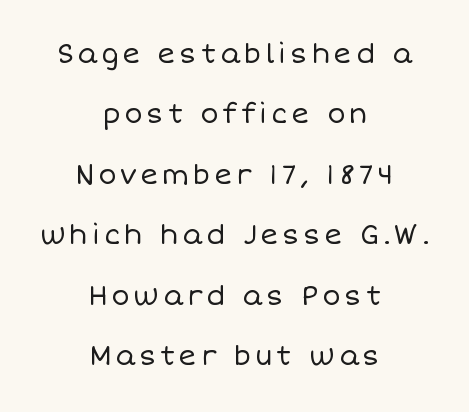
The designer dialed line spacing up above the default. Style check: upright. The words here are not underlined. The letters look calm and open, with moderate or lighter stems. Layout note: lines centered.
